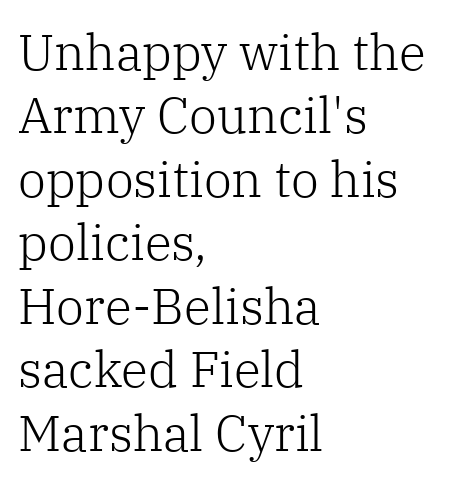
Q: Is the text bold? A: No.
Q: Is the text italic (slanted)? A: No, it is upright.
Q: Is the typeface a serif or a sans-serif typeface? A: Serif.
Q: Is the text underlined? A: No.
Q: How is the paragraph aligned? A: Left-aligned.
Q: Is the spacing between letters normal or unusually wide? A: Normal.
Q: Is the spacing between lines tight, normal or loose? A: Normal.
Q: Width (condensed, normal, or wide)? A: Normal.
Q: Stroke contrast? A: Low.
Q: x-height? A: Medium.
Q: Monospaced? A: No.
